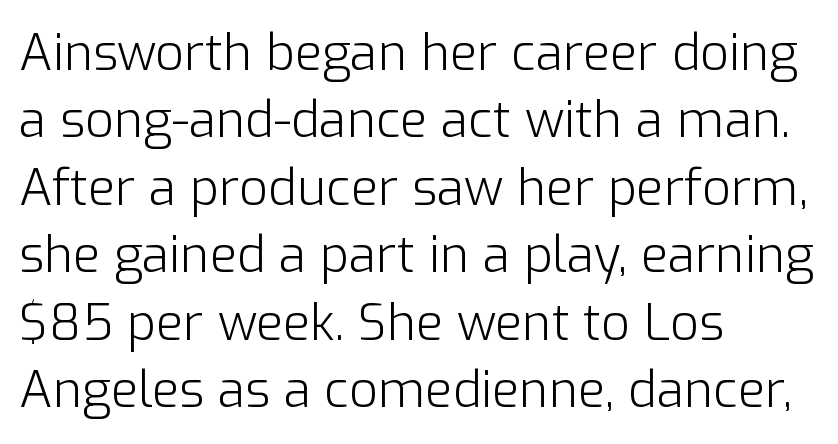
{"serif": "no", "italic": "no", "bold": "no", "weight": "light", "width": "normal", "stroke_contrast": "low", "x_height": "medium", "monospaced": "no", "underline": "no", "align": "left", "line_spacing": "normal", "line_spacing_ratio": 1.35, "letter_spacing": "normal", "letter_spacing_em": 0.0, "glyph_px": 50}
